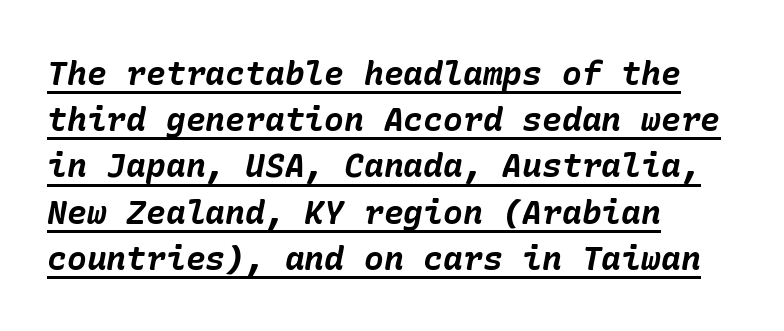
Q: Is the text bold? A: Yes.
Q: Is the text italic (slanted)? A: Yes, it leans right by about 10 degrees.
Q: Is the text underlined? A: Yes.
Q: How is the paragraph aligned? A: Left-aligned.
Q: Is the spacing between letters normal or unusually wide? A: Normal.
Q: Is the spacing between lines tight, normal or loose? A: Normal.
Q: Width (condensed, normal, or wide)? A: Normal.
Q: Stroke contrast? A: Low.
Q: x-height? A: Medium.
